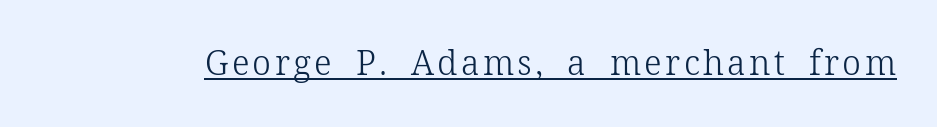
The image shows 34 px light serif type, upright; set underlined; low stroke contrast and a medium x-height.
